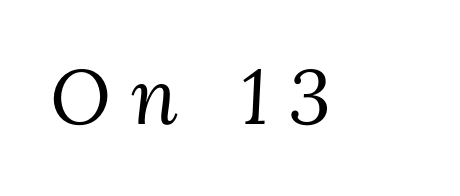
Q: Is the text bold? A: No.
Q: Is the text italic (slanted)? A: Yes, it leans right by about 3 degrees.
Q: Is the typeface a serif or a sans-serif typeface? A: Serif.
Q: Is the text underlined? A: No.
Q: Is the spacing between letters normal or unusually wide? A: Unusually wide.
Q: Width (condensed, normal, or wide)? A: Normal.
Q: Stroke contrast? A: Medium.
Q: x-height? A: Medium.
Q: Monospaced? A: No.
